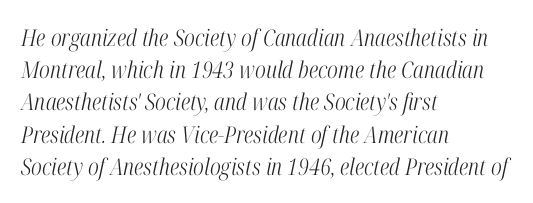
{"italic": "yes", "lean": "right", "slant_degrees": 12, "bold": "no", "underline": "no", "align": "left", "line_spacing": "normal", "line_spacing_ratio": 1.4, "letter_spacing": "normal", "letter_spacing_em": 0.0, "glyph_px": 23}
